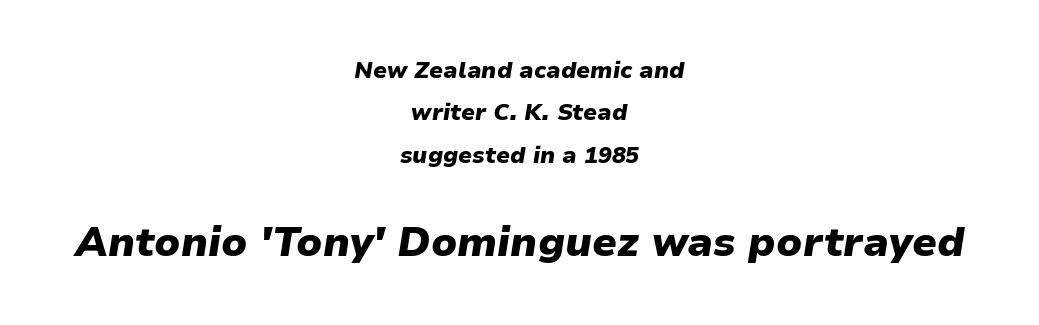
Q: Is the text bold? A: Yes.
Q: Is the text italic (slanted)? A: Yes, it leans right by about 9 degrees.
Q: Is the text underlined? A: No.
Q: How is the paragraph aligned? A: Centered.
Q: Is the spacing between letters normal or unusually wide? A: Normal.
Q: Which block of text is set in a larger size, the first (top) or the second (bottom)? A: The second (bottom) one.
Q: Width (condensed, normal, or wide)? A: Normal.
Q: Stroke contrast? A: Low.
Q: x-height? A: Medium.
Q: Monospaced? A: No.
